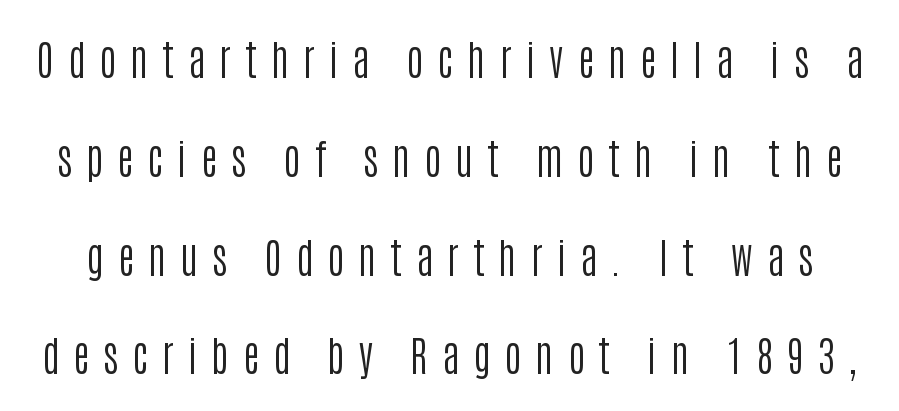
The image shows 41 px regular-weight, condensed sans-serif type, upright; set loose line spacing (2.41x), unusually wide letter spacing (+0.34 em), not underlined; low stroke contrast and a large x-height.
